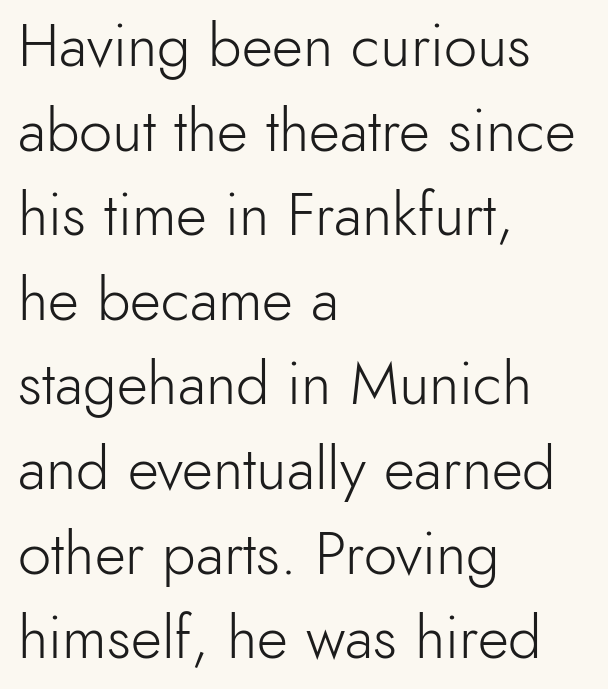
When letters stand straight like this, we call the style roman or upright. The typeface chosen for these lines omits serifs. A typesetter would call this proportional, since set widths differ per character. This sample is left-justified, so line endings fall wherever the words run out. Descender tails drop into unmarked territory.
